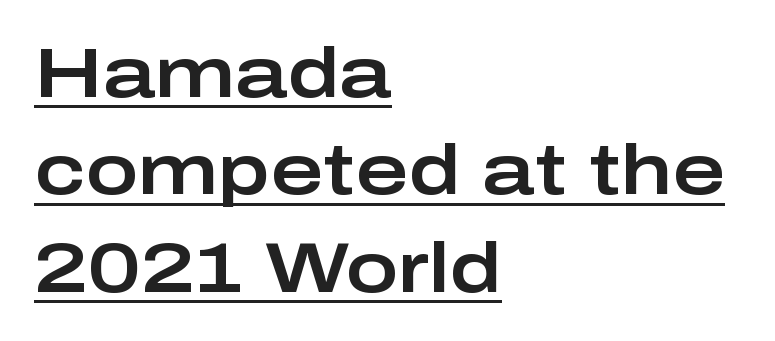
The image shows 71 px wide sans-serif type, upright; set left-aligned, normal line spacing (1.37x), normal letter spacing, underlined; low stroke contrast and a medium x-height.
